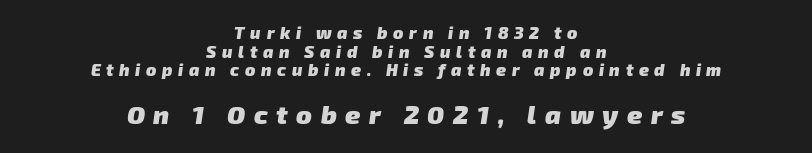
Q: Is the text bold? A: Yes.
Q: Is the text underlined? A: No.
Q: How is the paragraph aligned? A: Centered.
Q: Is the spacing between letters normal or unusually wide? A: Unusually wide.
Q: Is the spacing between lines tight, normal or loose? A: Tight.
Q: Which block of text is set in a larger size, the first (top) or the second (bottom)? A: The second (bottom) one.
